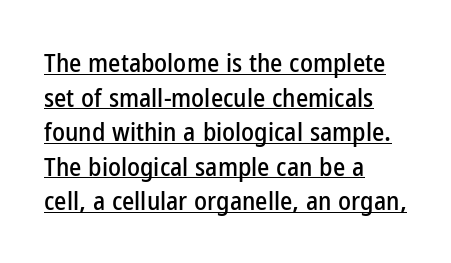
{"italic": "no", "underline": "yes", "align": "left", "line_spacing": "normal", "line_spacing_ratio": 1.33, "letter_spacing": "normal", "letter_spacing_em": 0.0, "glyph_px": 26}
